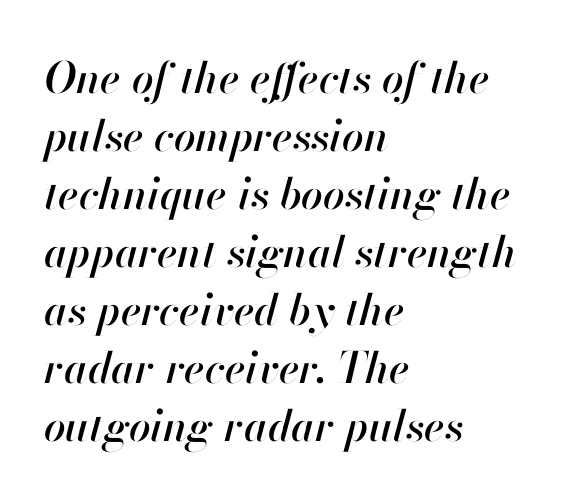
The image shows 43 px text type, italic (leaning right); set left-aligned, normal line spacing (1.35x), normal letter spacing, not underlined; high stroke contrast and a small x-height.
